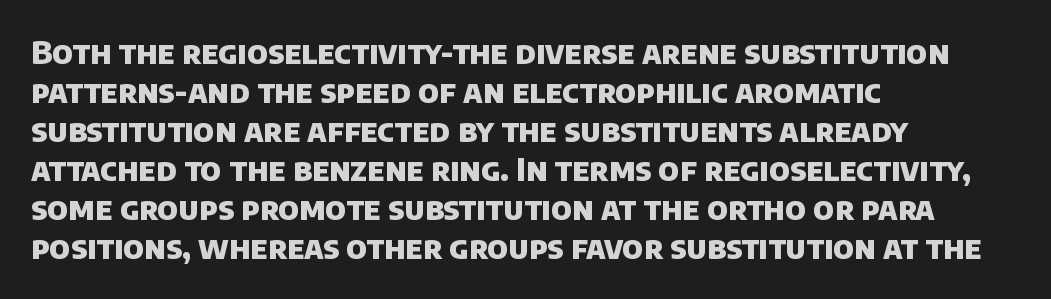
The designer went with a sans here, leaving each stem footless. You could call the tracking neutral — neither tight nor loose. Do the characters align in a grid? No, the font is proportional. Visually the block forms a straight wall on the left and a jagged coastline on the right. How heavy is the stroke? Heavy — this is a bold.
